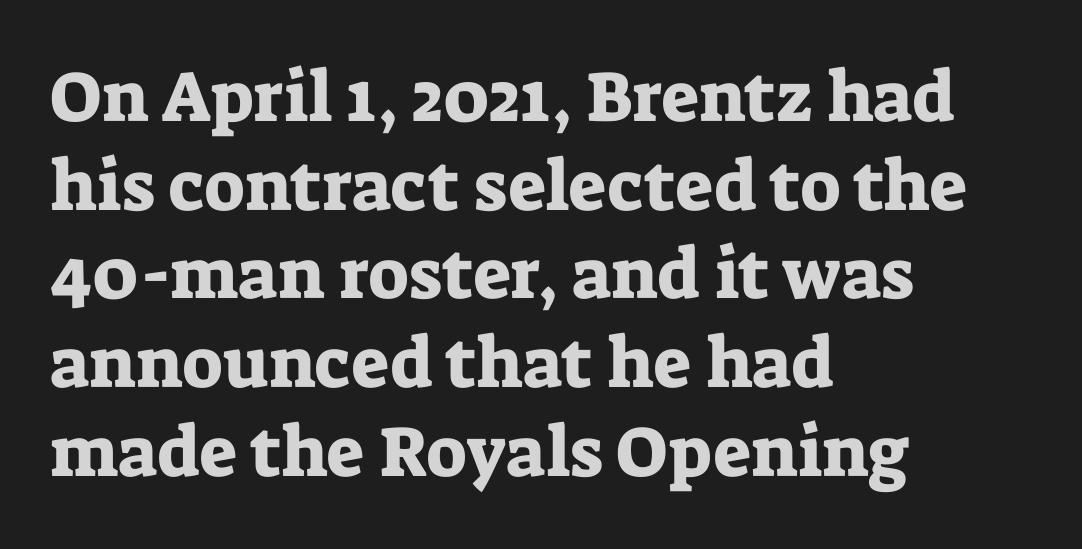
{"serif": "yes", "italic": "no", "width": "normal", "stroke_contrast": "low", "x_height": "medium", "monospaced": "no", "underline": "no", "align": "left", "line_spacing": "normal", "line_spacing_ratio": 1.25, "letter_spacing": "normal", "letter_spacing_em": 0.0, "glyph_px": 71}
